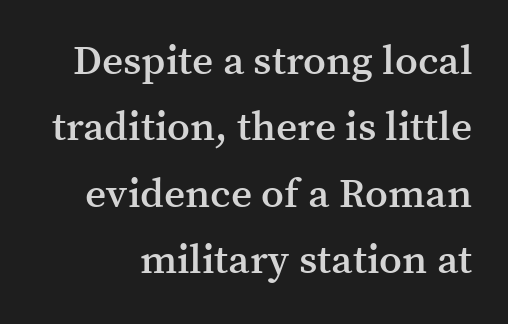
The image shows 41 px semibold serif type, upright; set normal line spacing (1.62x), normal letter spacing, not underlined; medium stroke contrast and a medium x-height.
